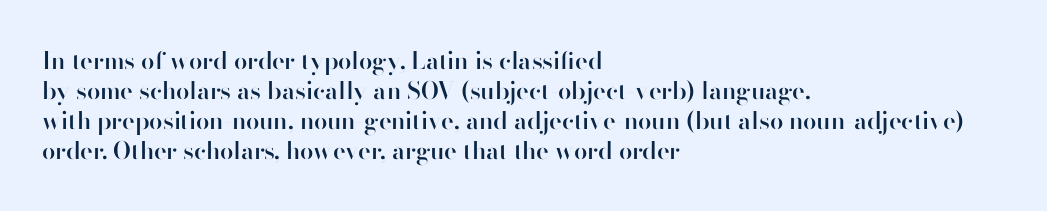
{"italic": "no", "bold": "semi", "underline": "no", "align": "left", "line_spacing": "normal", "line_spacing_ratio": 1.25, "letter_spacing": "normal", "letter_spacing_em": 0.0, "glyph_px": 24}
